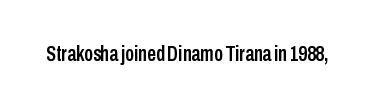
Q: Is the text italic (slanted)? A: No, it is upright.
Q: Is the text underlined? A: No.
Q: Is the spacing between letters normal or unusually wide? A: Normal.
